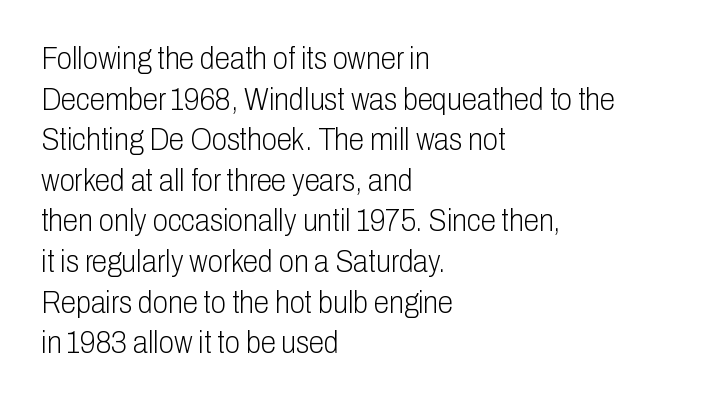
Ordinary non-slanted type is in use. The text block is weighted toward the left margin, trailing off unevenly rightward. This rendering features lettering with no underline. The typesetting does not lean heavy: it is not bold. Leading matches the norm, producing a regular column.
